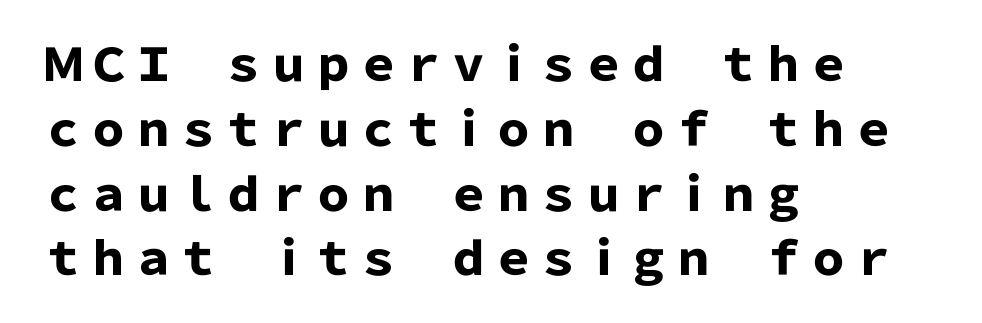
{"serif": "no", "italic": "no", "bold": "yes", "weight": "heavy", "width": "normal", "stroke_contrast": "low", "x_height": "medium", "monospaced": "no", "underline": "no", "align": "left", "line_spacing": "normal", "line_spacing_ratio": 1.44, "letter_spacing": "normal", "letter_spacing_em": 0.0, "glyph_px": 45}
